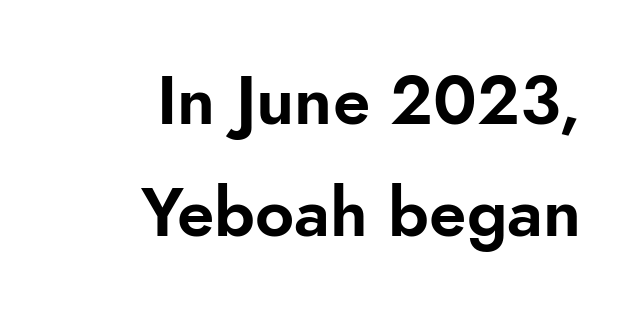
Q: Is the text italic (slanted)? A: No, it is upright.
Q: Is the typeface a serif or a sans-serif typeface? A: Sans-serif.
Q: Is the text underlined? A: No.
Q: How is the paragraph aligned? A: Right-aligned.
Q: Is the spacing between letters normal or unusually wide? A: Normal.
Q: Is the spacing between lines tight, normal or loose? A: Normal.
Q: Width (condensed, normal, or wide)? A: Normal.
Q: Stroke contrast? A: Low.
Q: x-height? A: Small.
Q: Monospaced? A: No.
